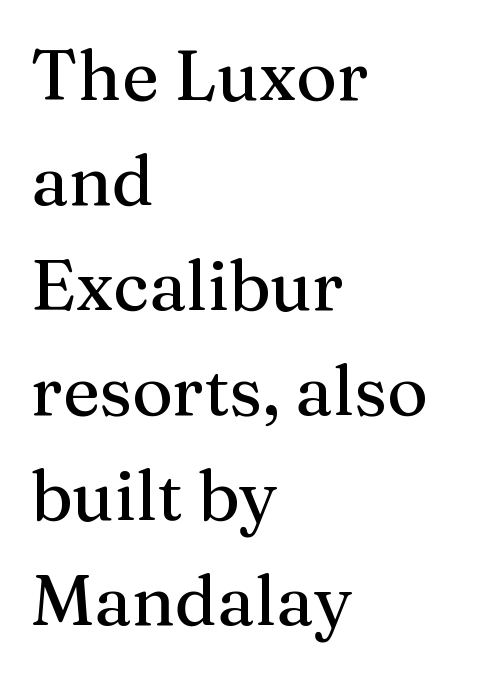
The image shows 70 px serif type, upright; set left-aligned, normal line spacing (1.5x), normal letter spacing, not underlined; medium stroke contrast and a medium x-height.
